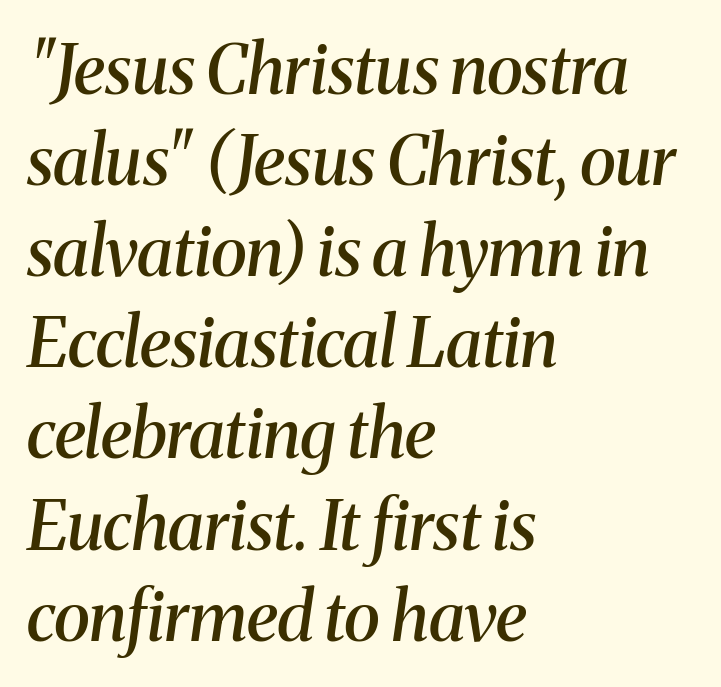
The rendering applies a slant to the glyphs. Lines of text with bare space underneath. Serif or sans? Serif — the stroke terminals have little feet. You could not count columns in this text — the font is proportionally spaced.
